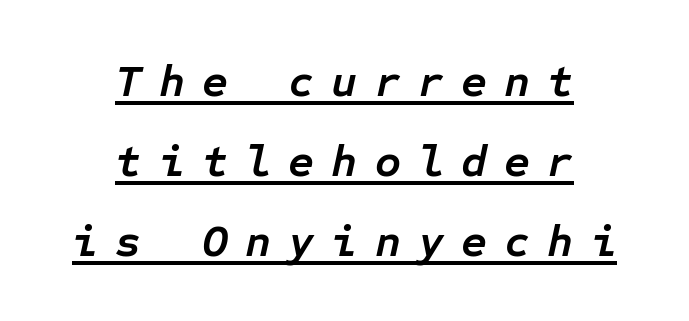
Q: Is the text bold? A: Yes.
Q: Is the text italic (slanted)? A: Yes, it leans right by about 12 degrees.
Q: Is the text underlined? A: Yes.
Q: How is the paragraph aligned? A: Centered.
Q: Is the spacing between letters normal or unusually wide? A: Unusually wide.
Q: Width (condensed, normal, or wide)? A: Normal.
Q: Stroke contrast? A: Low.
Q: x-height? A: Medium.
Q: Monospaced? A: Yes.
